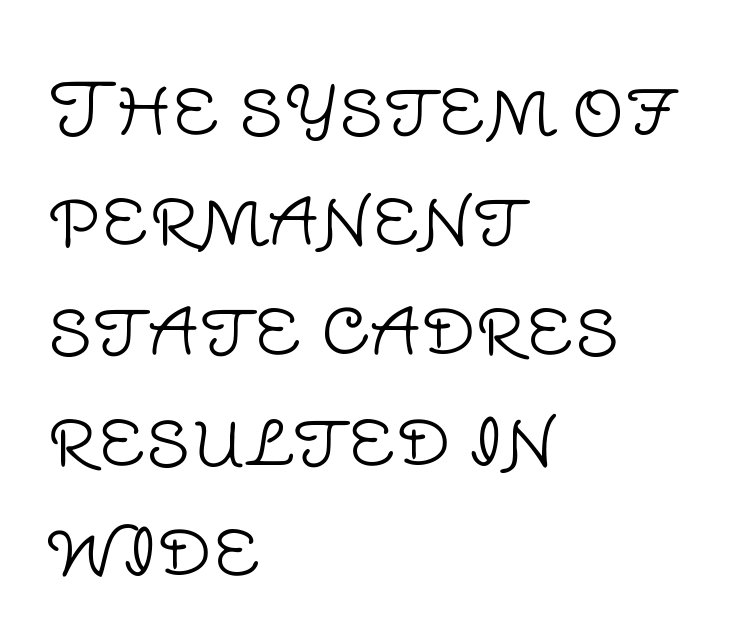
Q: Is the text bold? A: No.
Q: Is the text italic (slanted)? A: Yes.
Q: Is the typeface a serif or a sans-serif typeface? A: Sans-serif.
Q: Is the text underlined? A: No.
Q: How is the paragraph aligned? A: Left-aligned.
Q: Is the spacing between letters normal or unusually wide? A: Normal.
Q: Is the spacing between lines tight, normal or loose? A: Normal.
Q: Width (condensed, normal, or wide)? A: Normal.
Q: Stroke contrast? A: Low.
Q: x-height? A: Large.
Q: Monospaced? A: No.
